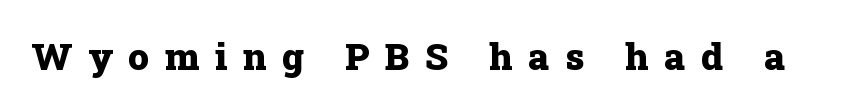
In terms of weight, the rendering is a true, heavy bold. Examine the stroke ends and you'll spot serifs. Ordinary non-slanted type is in use. Anything drawn beneath the words? Only blank space. Words appear elongated and porous because spacing is wide.
